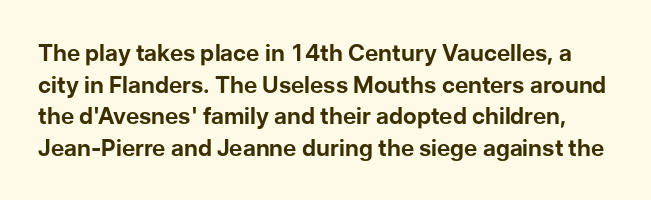
Vertically, the passage feels balanced, rows spaced as you'd expect. I'd describe the lettering as bold — thick and assertive. Letters rest on an invisible, unmarked baseline. There is no visible air inserted between adjacent glyphs. Posture: upright roman.
